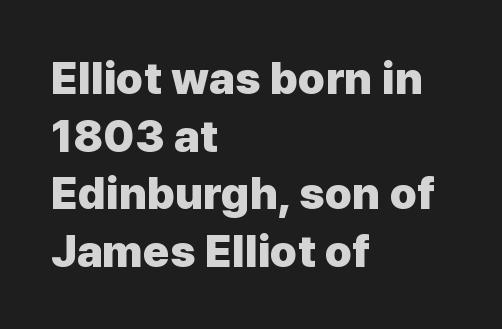
The image shows 45 px heavy sans-serif type, upright; set left-aligned, normal line spacing (1.28x), normal letter spacing, not underlined; low stroke contrast and a medium x-height.
